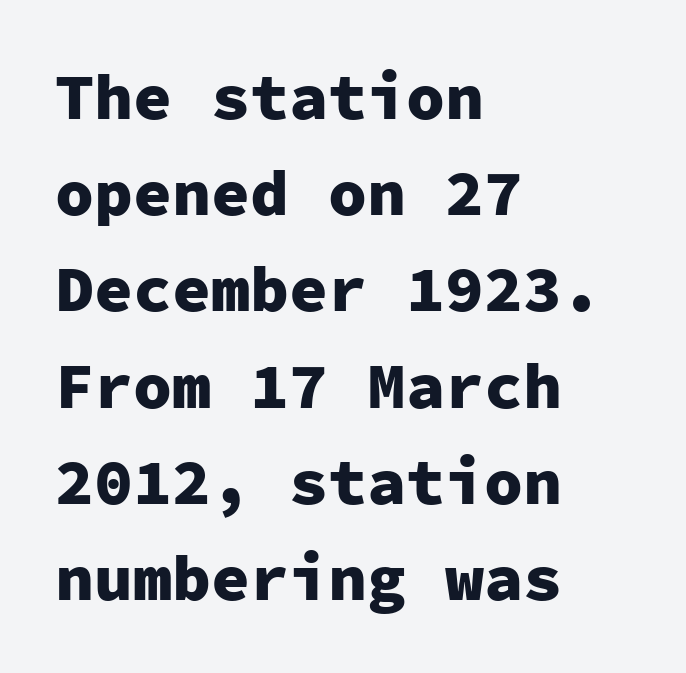
{"serif": "no", "italic": "no", "bold": "yes", "weight": "heavy", "width": "normal", "stroke_contrast": "low", "x_height": "medium", "monospaced": "yes", "underline": "no", "align": "left", "line_spacing": "normal", "line_spacing_ratio": 1.48, "letter_spacing": "normal", "letter_spacing_em": 0.0, "glyph_px": 65}
